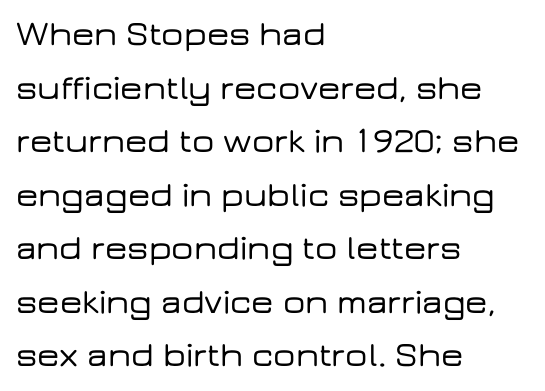
The image shows 35 px wide sans-serif type, upright; set left-aligned, normal line spacing (1.53x), normal letter spacing, not underlined; low stroke contrast and a medium x-height.
